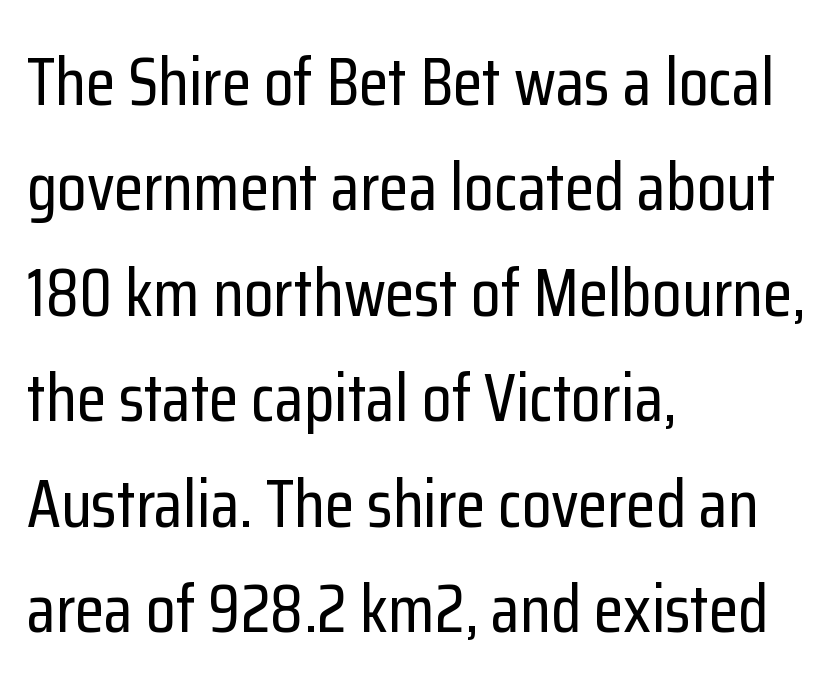
{"serif": "no", "italic": "no", "width": "condensed", "stroke_contrast": "low", "x_height": "medium", "monospaced": "no", "underline": "no", "align": "left", "line_spacing": "normal", "line_spacing_ratio": 1.55, "letter_spacing": "normal", "letter_spacing_em": 0.0, "glyph_px": 68}
